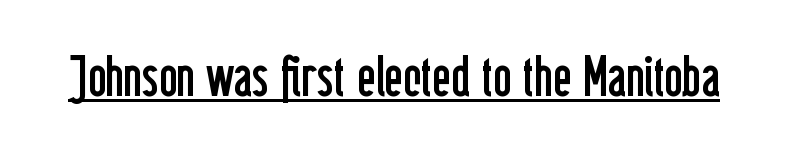
{"serif": "no", "italic": "no", "bold": "no", "weight": "regular", "width": "condensed", "stroke_contrast": "low", "x_height": "medium", "monospaced": "no", "underline": "yes", "letter_spacing": "normal", "letter_spacing_em": 0.0, "glyph_px": 56}
